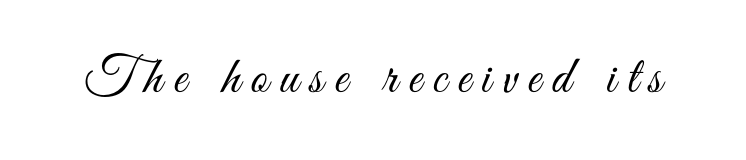
{"serif": "no", "bold": "no", "weight": "light", "width": "condensed", "stroke_contrast": "medium", "x_height": "small", "monospaced": "no", "underline": "no", "letter_spacing": "wide", "letter_spacing_em": 0.21, "glyph_px": 53}
